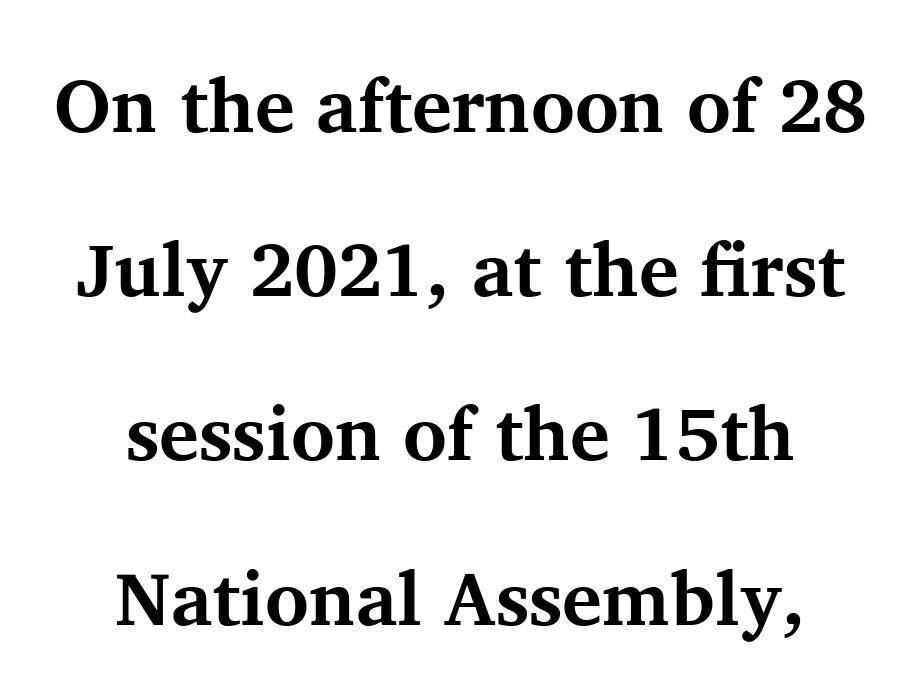
{"serif": "yes", "italic": "no", "bold": "yes", "weight": "bold", "width": "normal", "stroke_contrast": "medium", "x_height": "medium", "monospaced": "no", "underline": "no", "align": "center", "line_spacing": "loose", "line_spacing_ratio": 2.19, "letter_spacing": "normal", "letter_spacing_em": 0.0, "glyph_px": 75}
